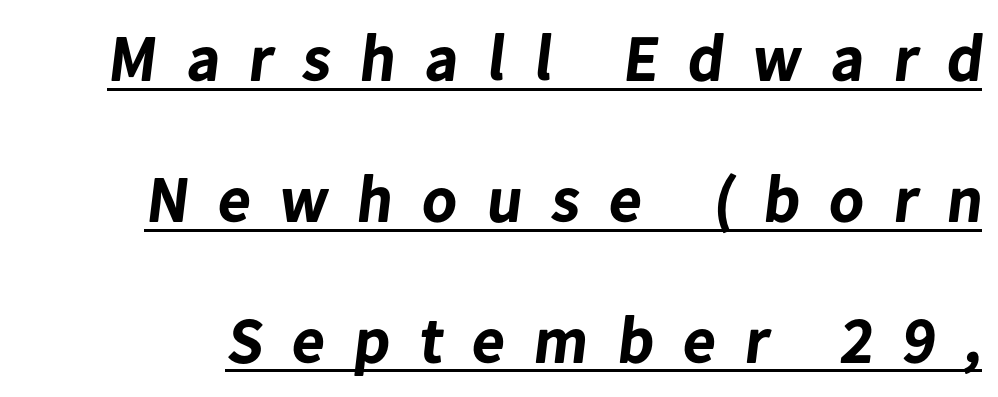
A sans-serif font was chosen for this passage. Each letter keeps its own natural width here, so spacing adapts to shape. These words are printed bold, with thick strokes throughout. The string is rendered with underlining switched on. Loose tracking; the words dissolve into strings of separated letters.
